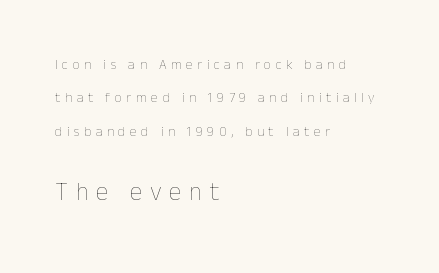
Q: Is the text bold? A: No.
Q: Is the text italic (slanted)? A: No, it is upright.
Q: Is the text underlined? A: No.
Q: How is the paragraph aligned? A: Left-aligned.
Q: Is the spacing between letters normal or unusually wide? A: Unusually wide.
Q: Is the spacing between lines tight, normal or loose? A: Loose.
Q: Which block of text is set in a larger size, the first (top) or the second (bottom)? A: The second (bottom) one.
